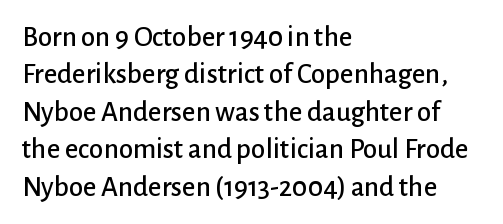
This is the regular roman posture of the typeface. Here the designer chose a conventional face with non-uniform glyph widths. The designer went with a sans here, leaving each stem footless. These lines are set flush left with a ragged right edge.
